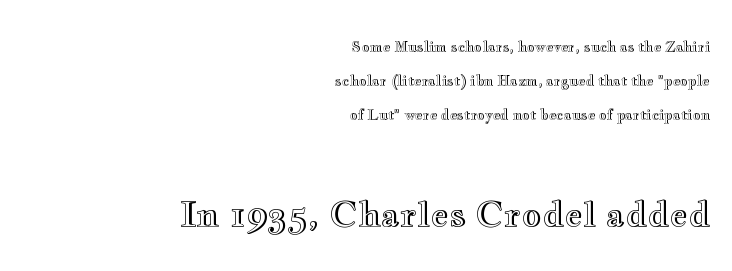
The image shows 35 px wide type, upright; set right-aligned, loose line spacing (2.43x), normal letter spacing, not underlined; the second (bottom) block is 2.5x larger; a small x-height.
